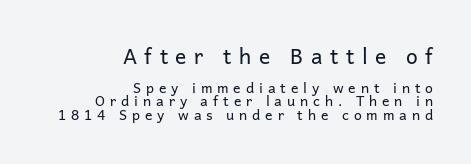
{"italic": "no", "bold": "no", "underline": "no", "align": "right", "line_spacing": "tight", "line_spacing_ratio": 0.96, "letter_spacing": "wide", "letter_spacing_em": 0.35, "larger_block": "first", "size_ratio": 1.5, "glyph_px": 21}
